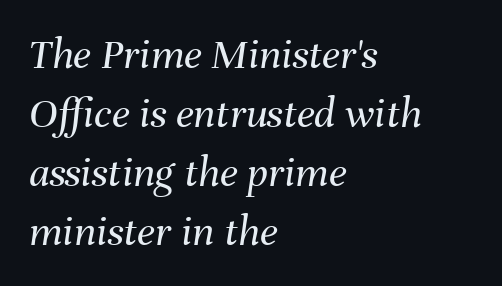
The lines sit at an ordinary, default distance from one another. Descenders are the only things crossing below the line. These glyphs show unthickened strokes, regular width or finer. Italic: yes, the glyphs are oblique. Between one letter and the next there's only the usual sliver of space. The text block is weighted toward the left margin, trailing off unevenly rightward.
